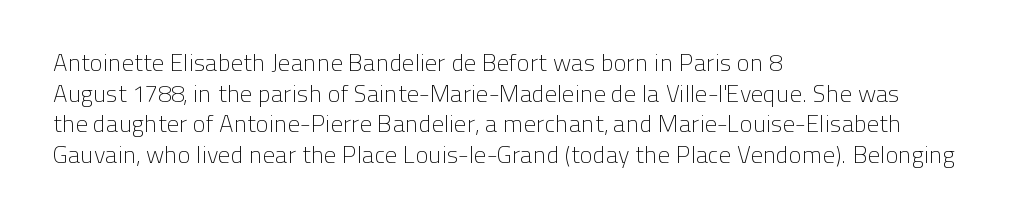
Is the type heavy? It reads as light-to-regular instead. Leftover space on each line is placed entirely after the last word. Characters follow at the spacing the type designer built in. The passage shown stacks its lines at a standard gap.
